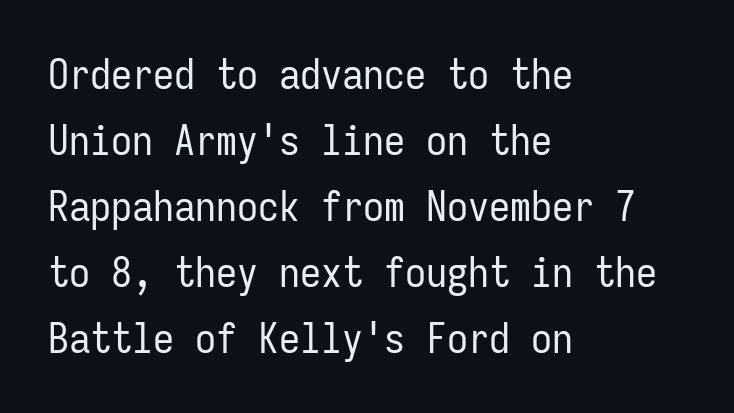
The image shows 42 px regular-weight, condensed sans-serif type, upright, monospaced; set left-aligned, normal line spacing (1.57x), normal letter spacing, not underlined; low stroke contrast and a medium x-height.
